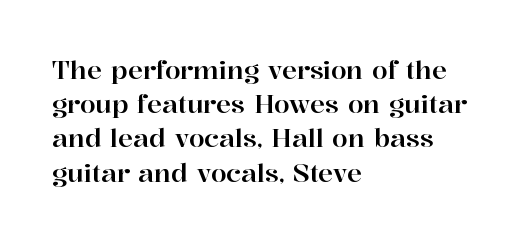
Q: Is the text italic (slanted)? A: No, it is upright.
Q: Is the text underlined? A: No.
Q: How is the paragraph aligned? A: Left-aligned.
Q: Is the spacing between letters normal or unusually wide? A: Normal.
Q: Is the spacing between lines tight, normal or loose? A: Normal.
